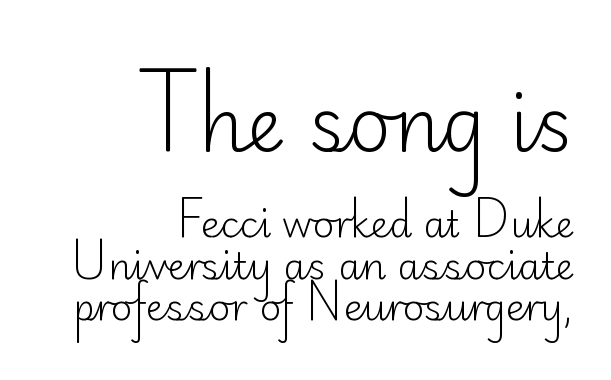
Q: Is the text bold? A: No.
Q: Is the text italic (slanted)? A: No, it is upright.
Q: Is the typeface a serif or a sans-serif typeface? A: Sans-serif.
Q: Is the text underlined? A: No.
Q: How is the paragraph aligned? A: Right-aligned.
Q: Is the spacing between letters normal or unusually wide? A: Normal.
Q: Is the spacing between lines tight, normal or loose? A: Tight.
Q: Which block of text is set in a larger size, the first (top) or the second (bottom)? A: The first (top) one.
Q: Width (condensed, normal, or wide)? A: Normal.
Q: Stroke contrast? A: Low.
Q: x-height? A: Small.
Q: Monospaced? A: No.
